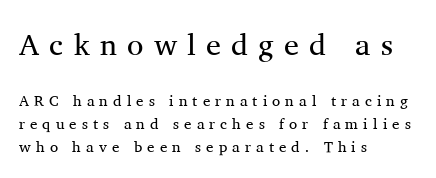
The lines in this sample share a left origin and differ only in where they stop. The horizontal fit of the characters is loose and conspicuously gappy. Designer's note — italics off, roman on. The first block has been scaled up relative to the second. The zone under the glyphs is completely vacant. This sample keeps an unexceptional amount of space between lines.
